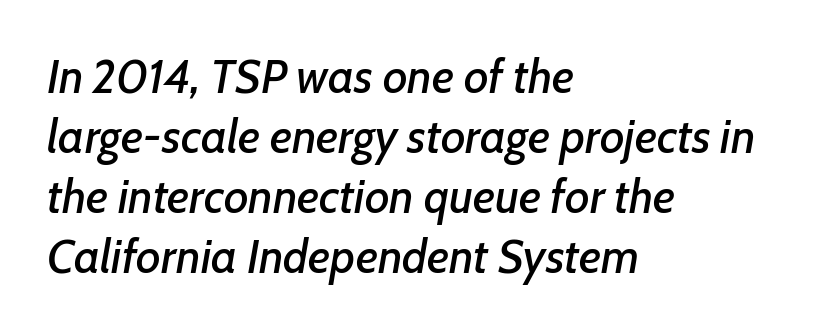
Looks like regular typesetting: each glyph gets only the width it needs. Is the type slanted? Yes — the strokes lean at a clear angle. Left-aligned paragraph, ragged on the right. Nothing unusual about the tracking: characters are spaced as the font intends. A clean baseline with only descenders dipping below it. The leading is moderate, giving the passage an even texture.
